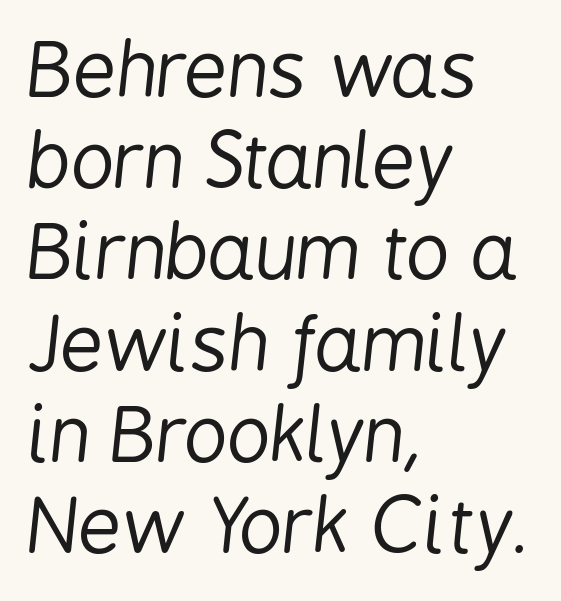
Q: Is the text bold? A: No.
Q: Is the text italic (slanted)? A: Yes, it leans right by about 6 degrees.
Q: Is the text underlined? A: No.
Q: How is the paragraph aligned? A: Left-aligned.
Q: Is the spacing between letters normal or unusually wide? A: Normal.
Q: Width (condensed, normal, or wide)? A: Condensed.
Q: Stroke contrast? A: Low.
Q: x-height? A: Medium.
Q: Monospaced? A: No.
